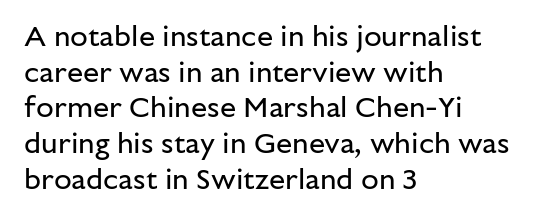
Think of a printed novel: that variable character pitch is what you see here. Compared with typical body copy, the letter spacing here is the same. Every row of glyphs begins at an identical x-position on the left. Check where the strokes stop: nothing finishes them off — pure sans. Vertical strokes here are truly vertical. Stems and bowls with no extra thickness — not bold.
